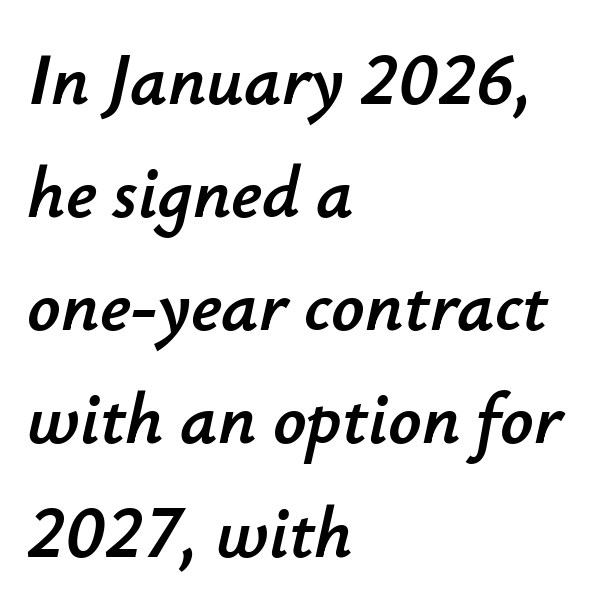
Q: Is the text italic (slanted)? A: Yes, it leans right by about 12 degrees.
Q: Is the text underlined? A: No.
Q: How is the paragraph aligned? A: Left-aligned.
Q: Is the spacing between letters normal or unusually wide? A: Normal.
Q: Is the spacing between lines tight, normal or loose? A: Normal.
Q: Width (condensed, normal, or wide)? A: Normal.
Q: Stroke contrast? A: Low.
Q: x-height? A: Small.
Q: Monospaced? A: No.
